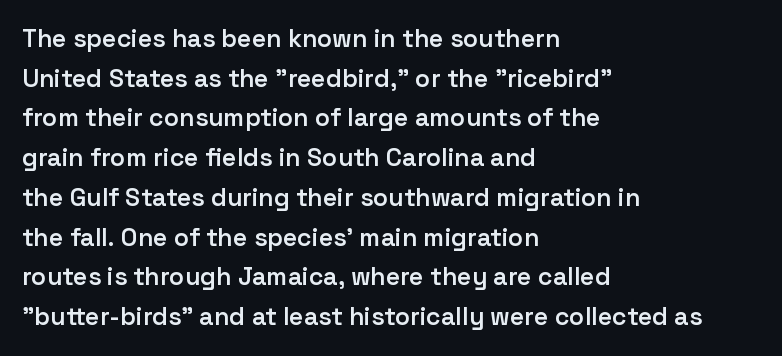
{"italic": "no", "bold": "semi", "underline": "no", "align": "left", "line_spacing": "normal", "line_spacing_ratio": 1.59, "letter_spacing": "normal", "letter_spacing_em": 0.0, "glyph_px": 25}
